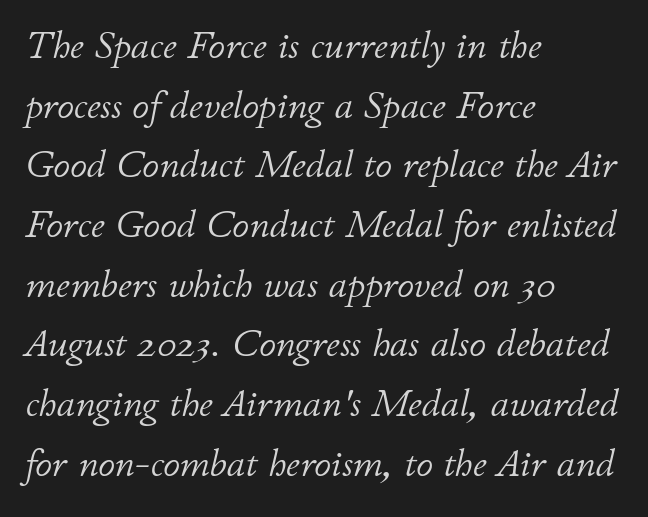
The specimen omits any rule beneath the text block's lines. The rendering applies a slant to the glyphs. The line-height multiplier appears to be the usual default. The letterforms sit shoulder to shoulder at normal distance. Spacing verdict: proportional, widths tailored to each character. The passage shown is not bold in any degree.
